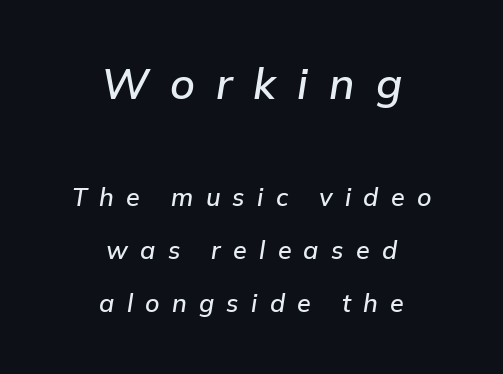
The image shows 43 px text type, italic (leaning right); set centered, loose line spacing (2.11x), unusually wide letter spacing (+0.49 em), not underlined; the first (top) block is 1.72x larger; low stroke contrast and a medium x-height.
